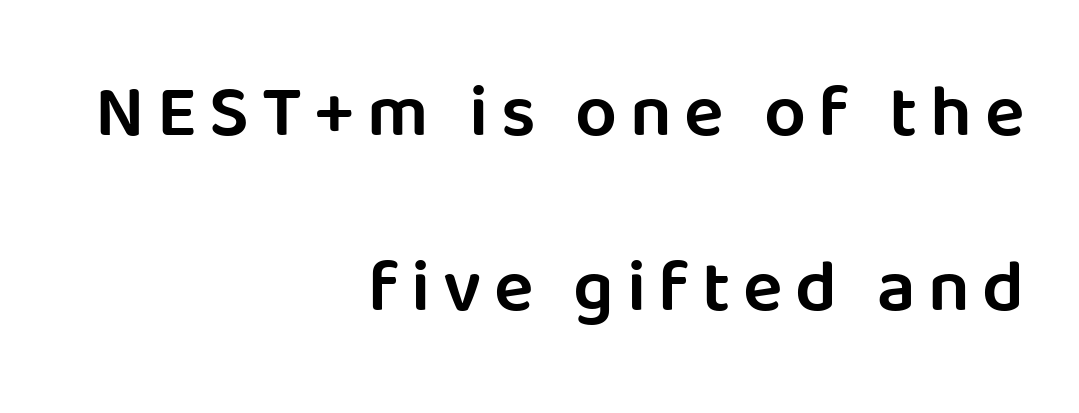
The block of text is sparse from top to bottom, with ample space between rows. Each letter keeps its own natural width here, so spacing adapts to shape. Casual observation: everything's shoved over to the right. Descenders hang freely into open space. Note: no serifs on the glyphs. The type sits square on the baseline with zero lean.
